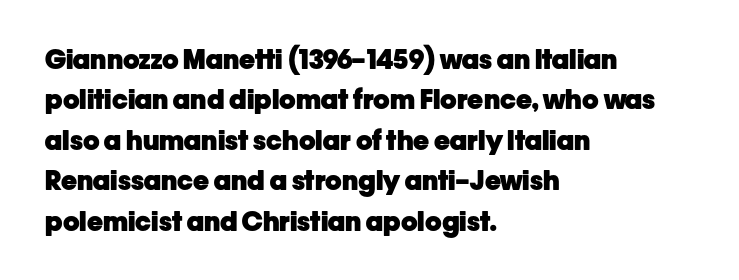
Q: Is the text bold? A: Yes.
Q: Is the text italic (slanted)? A: No, it is upright.
Q: Is the text underlined? A: No.
Q: How is the paragraph aligned? A: Left-aligned.
Q: Is the spacing between letters normal or unusually wide? A: Normal.
Q: Is the spacing between lines tight, normal or loose? A: Normal.
